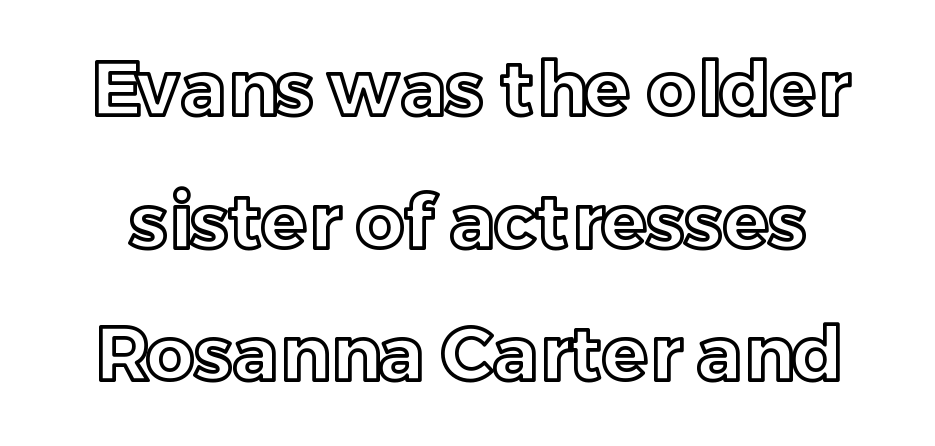
Q: Is the text italic (slanted)? A: No, it is upright.
Q: Is the text underlined? A: No.
Q: Is the spacing between letters normal or unusually wide? A: Normal.
Q: Width (condensed, normal, or wide)? A: Normal.
Q: x-height? A: Medium.
Q: Monospaced? A: No.
